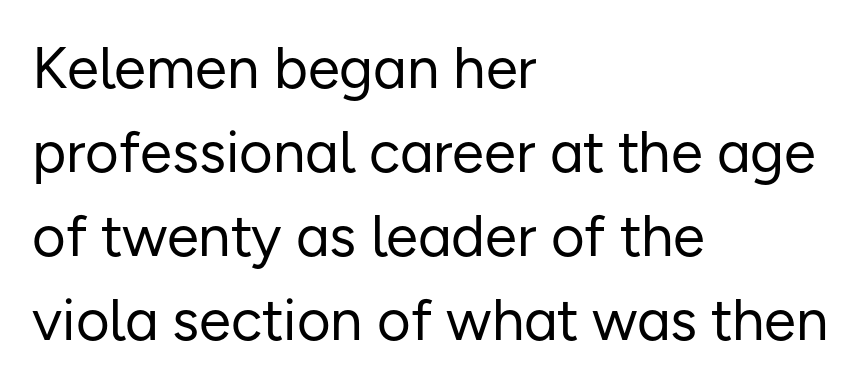
The cut favours lightness, reaching ordinary text weight at its darkest. Layout note: lines flush left. The type sits square on the baseline with zero lean. Varying glyph widths throughout — classic text-font behaviour. Bare-footed words on every line.
